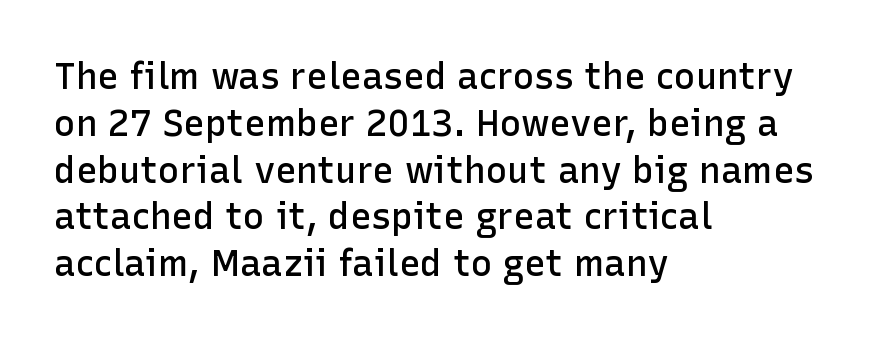
{"serif": "no", "italic": "no", "bold": "semi", "weight": "semibold", "width": "normal", "stroke_contrast": "low", "x_height": "medium", "monospaced": "no", "underline": "no", "align": "left", "line_spacing": "normal", "line_spacing_ratio": 1.3, "letter_spacing": "normal", "letter_spacing_em": 0.0, "glyph_px": 36}
